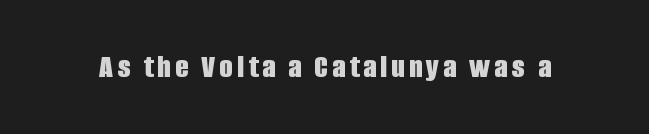
Letters rest on an invisible, unmarked baseline. You could not count columns in this text — the font is proportionally spaced. Nothing sits at the stroke ends, so this counts as sans-serif. Is the type bold? Yes — the strokes are clearly thick and heavy. The font's upright variant was chosen for this text.
